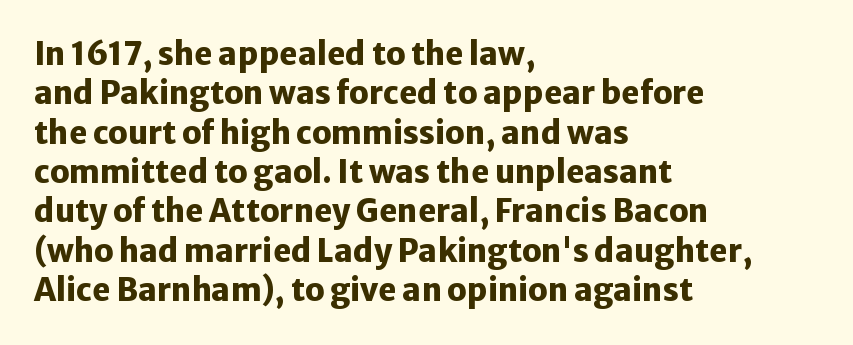
The image shows 31 px heavy sans-serif type, upright; set left-aligned, normal line spacing (1.27x), normal letter spacing, not underlined; low stroke contrast and a medium x-height.
